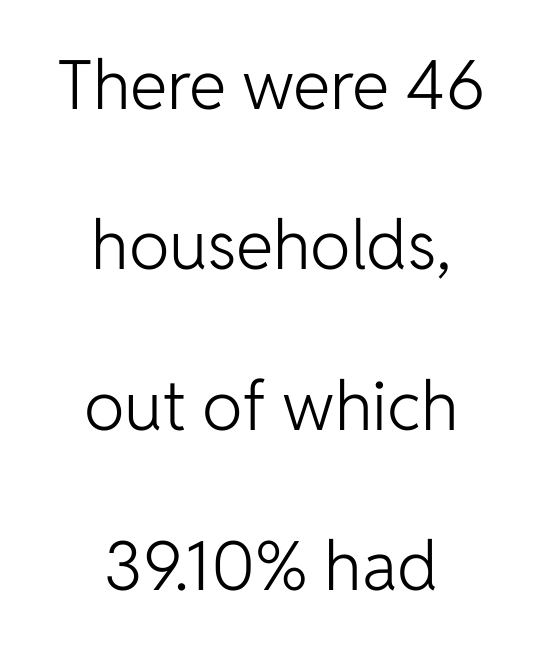
The image shows 68 px light sans-serif type, upright; set centered, loose line spacing (2.36x), normal letter spacing, not underlined; low stroke contrast and a medium x-height.
